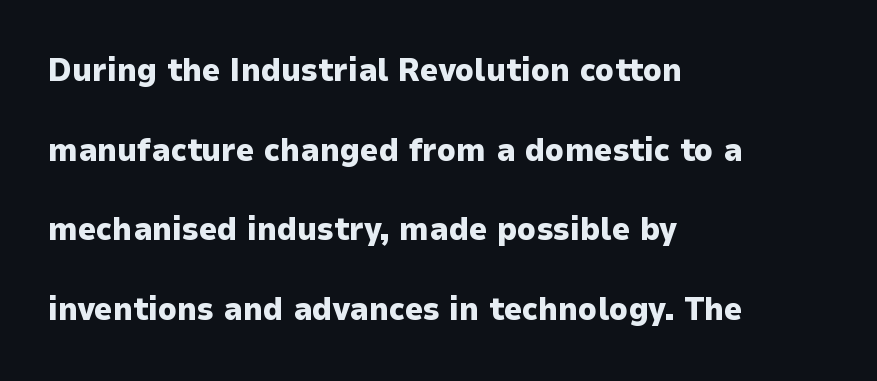
Q: Is the text bold? A: Yes.
Q: Is the text italic (slanted)? A: No, it is upright.
Q: Is the typeface a serif or a sans-serif typeface? A: Sans-serif.
Q: Is the text underlined? A: No.
Q: How is the paragraph aligned? A: Left-aligned.
Q: Is the spacing between letters normal or unusually wide? A: Normal.
Q: Is the spacing between lines tight, normal or loose? A: Loose.
Q: Width (condensed, normal, or wide)? A: Normal.
Q: Stroke contrast? A: Low.
Q: x-height? A: Medium.
Q: Monospaced? A: No.
